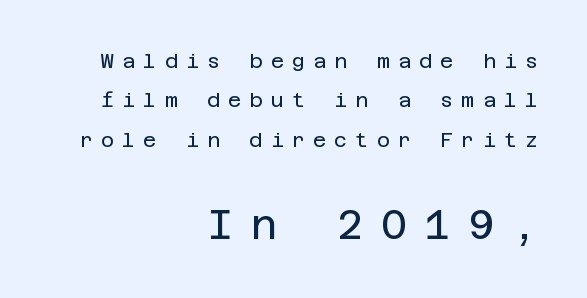
{"serif": "no", "italic": "no", "bold": "no", "weight": "regular", "width": "normal", "stroke_contrast": "low", "x_height": "large", "underline": "no", "align": "right", "line_spacing": "loose", "line_spacing_ratio": 1.97, "letter_spacing": "wide", "letter_spacing_em": 0.41, "larger_block": "second", "size_ratio": 2.05, "glyph_px": 41}
